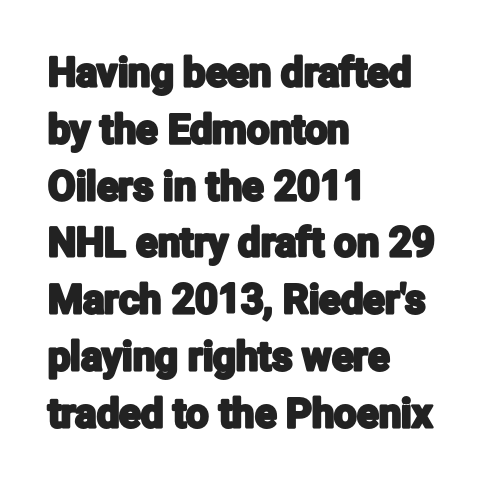
The image shows 40 px condensed sans-serif type, upright; set left-aligned, normal line spacing (1.42x), normal letter spacing, not underlined; low stroke contrast and a medium x-height.
